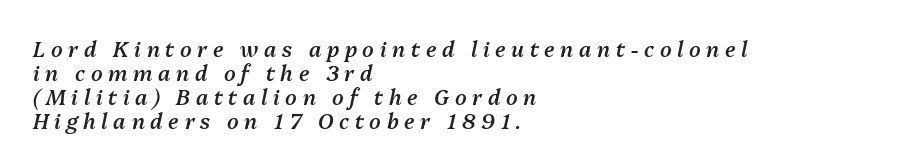
Q: Is the text bold? A: Semi-bold.
Q: Is the text italic (slanted)? A: Yes, it leans right by about 13 degrees.
Q: Is the text underlined? A: No.
Q: How is the paragraph aligned? A: Left-aligned.
Q: Is the spacing between letters normal or unusually wide? A: Unusually wide.
Q: Is the spacing between lines tight, normal or loose? A: Tight.
